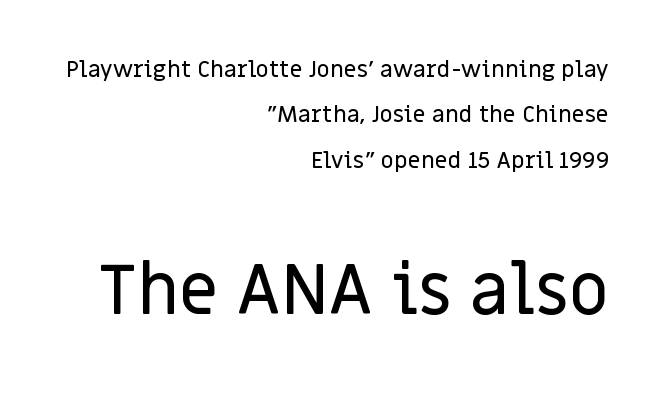
The image shows 70 px sans-serif type, upright; set right-aligned, loose line spacing (1.97x), normal letter spacing, not underlined; the second (bottom) block is 3.04x larger; low stroke contrast and a large x-height.
